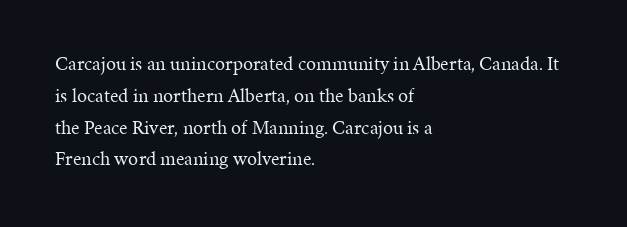
The image shows 20 px text type, upright; set left-aligned, normal line spacing (1.59x), normal letter spacing, not underlined.
